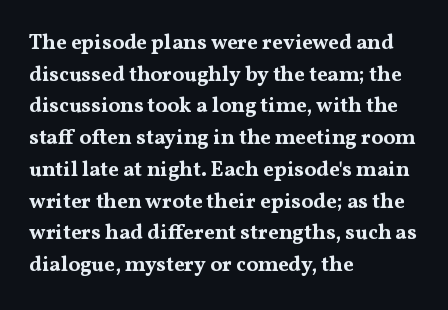
This is roman type, the default non-slanted kind. Observe the ordinary spacing: letters are neighbours, not strangers. The space between consecutive lines is moderate. Leftover space on each line is placed entirely after the last word. The string is rendered with underlining switched off. What weight is shown? A full bold with thick strokes.
